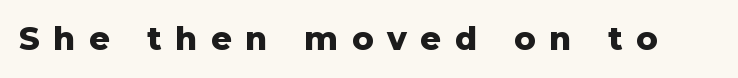
Posture: upright roman. Character widths vary here, with narrow letters taking less room than wide ones. How heavy is the stroke? Heavy — this is a bold. The baseline area is clear. Serifs: no, the terminals of the letterforms are clean. The tracking reads as deliberately expanded to a designer's eye.
